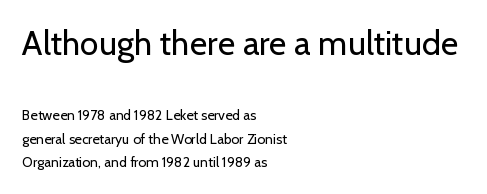
Q: Is the text bold? A: No.
Q: Is the text italic (slanted)? A: No, it is upright.
Q: Is the typeface a serif or a sans-serif typeface? A: Sans-serif.
Q: Is the text underlined? A: No.
Q: How is the paragraph aligned? A: Left-aligned.
Q: Is the spacing between letters normal or unusually wide? A: Normal.
Q: Is the spacing between lines tight, normal or loose? A: Normal.
Q: Which block of text is set in a larger size, the first (top) or the second (bottom)? A: The first (top) one.
Q: Width (condensed, normal, or wide)? A: Normal.
Q: Stroke contrast? A: Low.
Q: x-height? A: Medium.
Q: Monospaced? A: No.
